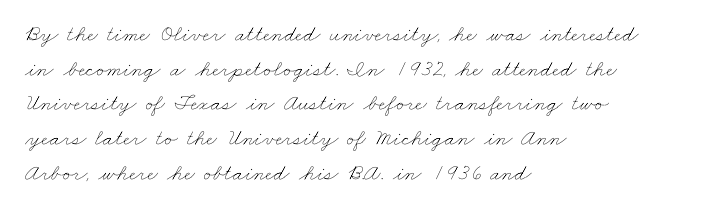
The image shows 23 px text type; set left-aligned, normal line spacing (1.51x), normal letter spacing, not underlined.
